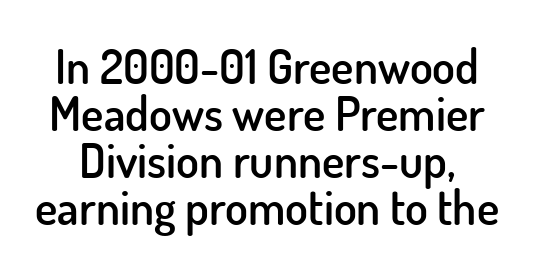
{"serif": "no", "italic": "no", "bold": "semi", "weight": "semibold", "width": "normal", "stroke_contrast": "low", "x_height": "small", "monospaced": "no", "underline": "no", "line_spacing": "tight", "line_spacing_ratio": 1.0, "letter_spacing": "normal", "letter_spacing_em": 0.0, "glyph_px": 47}
